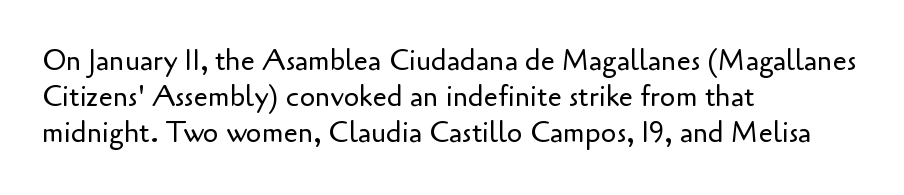
Is this a heavy cut? Hardly; it is regular or lighter. Lines of text with bare space underneath. Does the leading feel generous? No, just average. Quick note: not italic, upright.
